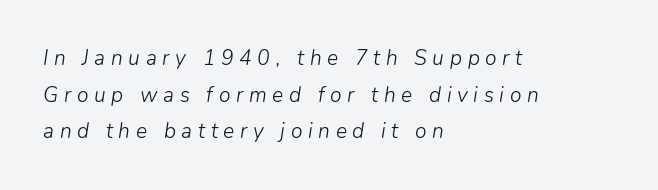
The image shows 21 px text type, italic (leaning right); set left-aligned, line spacing 1.75x, unusually wide letter spacing (+0.27 em), not underlined.
